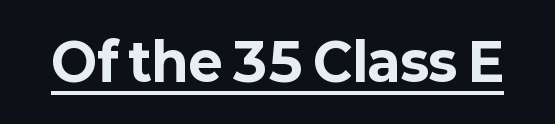
The image shows 52 px bold sans-serif type, upright; set normal letter spacing, underlined; low stroke contrast and a medium x-height.
